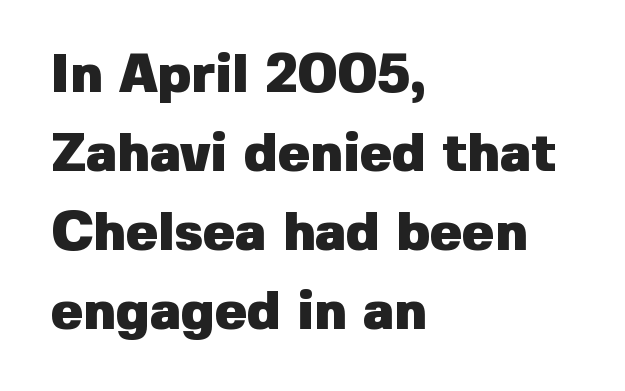
The image shows 54 px heavy sans-serif type, upright; set left-aligned, normal line spacing (1.46x), normal letter spacing, not underlined; low stroke contrast and a medium x-height.
